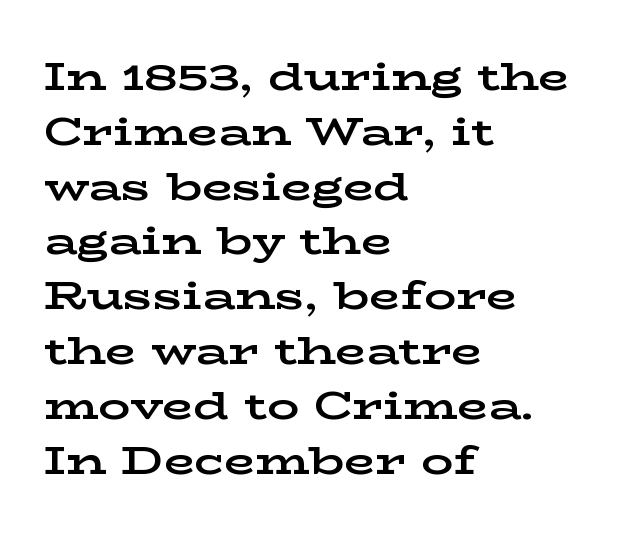
The image shows 40 px bold, wide serif type, upright; set left-aligned, normal line spacing (1.37x), normal letter spacing, not underlined; low stroke contrast and a medium x-height.
